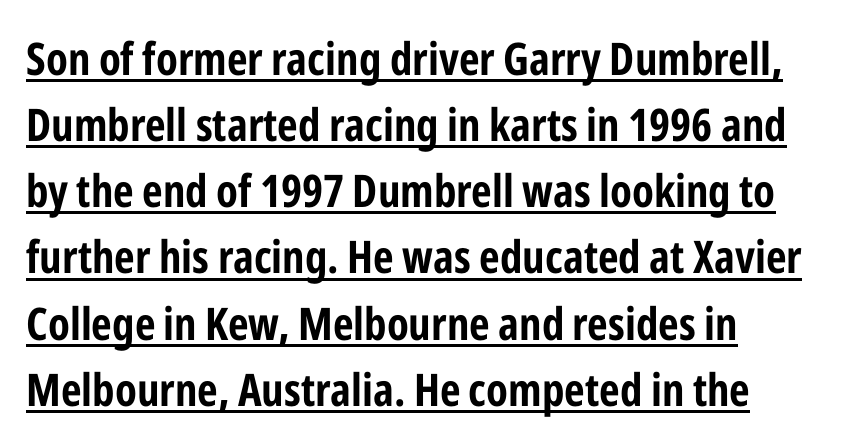
{"serif": "no", "italic": "no", "width": "condensed", "stroke_contrast": "low", "x_height": "medium", "monospaced": "no", "underline": "yes", "line_spacing": "normal", "line_spacing_ratio": 1.47, "letter_spacing": "normal", "letter_spacing_em": 0.0, "glyph_px": 45}
